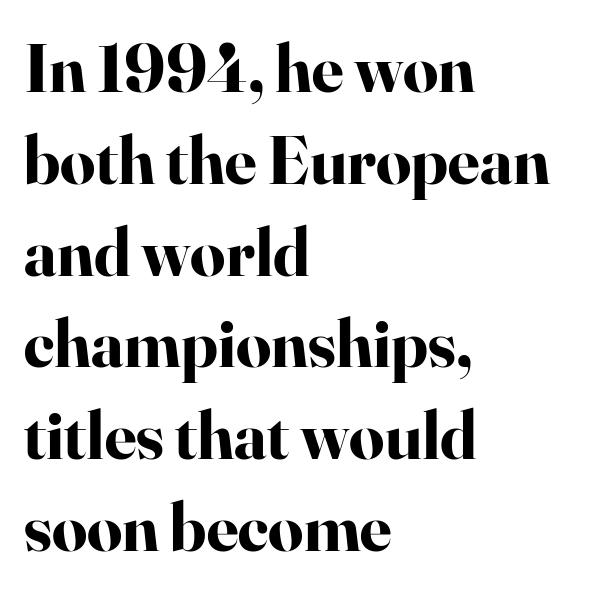
The image shows 69 px bold serif type, upright; set left-aligned, normal line spacing (1.33x), normal letter spacing, not underlined; high stroke contrast and a small x-height.
